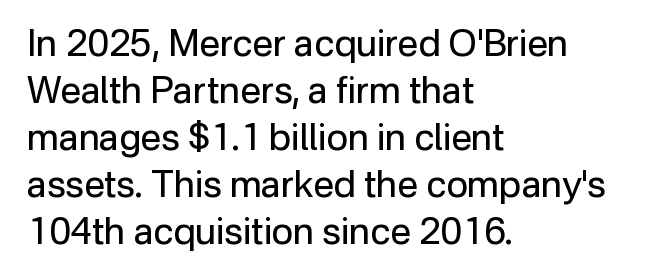
The image shows 37 px regular-weight sans-serif type, upright; set left-aligned, normal line spacing (1.27x), normal letter spacing, not underlined; low stroke contrast and a medium x-height.
